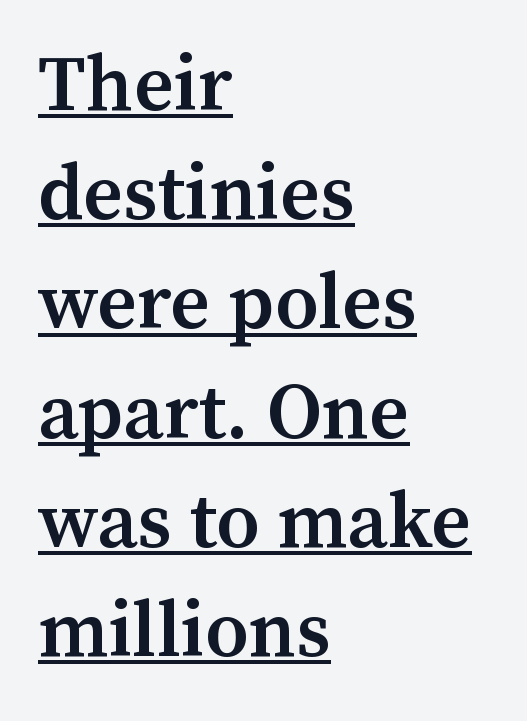
{"serif": "yes", "italic": "no", "bold": "semi", "weight": "semibold", "width": "normal", "stroke_contrast": "medium", "x_height": "medium", "monospaced": "no", "underline": "yes", "align": "left", "line_spacing": "normal", "line_spacing_ratio": 1.4, "letter_spacing": "normal", "letter_spacing_em": 0.0, "glyph_px": 78}
